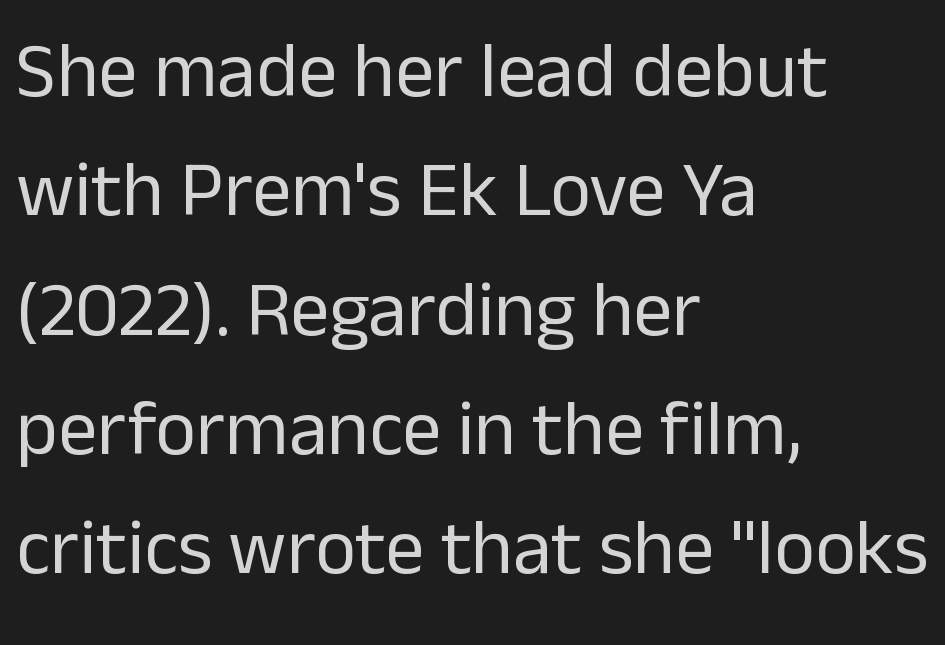
Q: Is the text bold? A: No.
Q: Is the text italic (slanted)? A: No, it is upright.
Q: Is the typeface a serif or a sans-serif typeface? A: Sans-serif.
Q: Is the text underlined? A: No.
Q: How is the paragraph aligned? A: Left-aligned.
Q: Is the spacing between letters normal or unusually wide? A: Normal.
Q: Is the spacing between lines tight, normal or loose? A: Normal.
Q: Width (condensed, normal, or wide)? A: Normal.
Q: Stroke contrast? A: Low.
Q: x-height? A: Medium.
Q: Monospaced? A: No.
